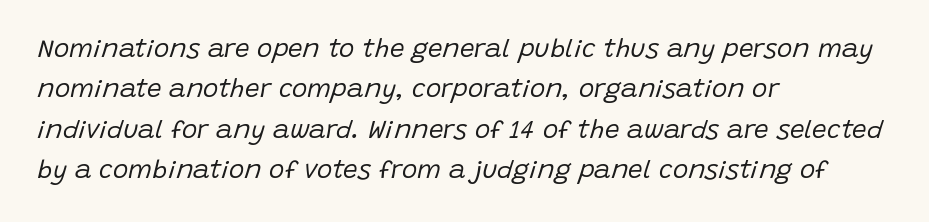
{"italic": "yes", "lean": "right", "slant_degrees": 15, "bold": "no", "underline": "no", "align": "left", "line_spacing": "normal", "line_spacing_ratio": 1.55, "letter_spacing": "normal", "letter_spacing_em": 0.0, "glyph_px": 26}
